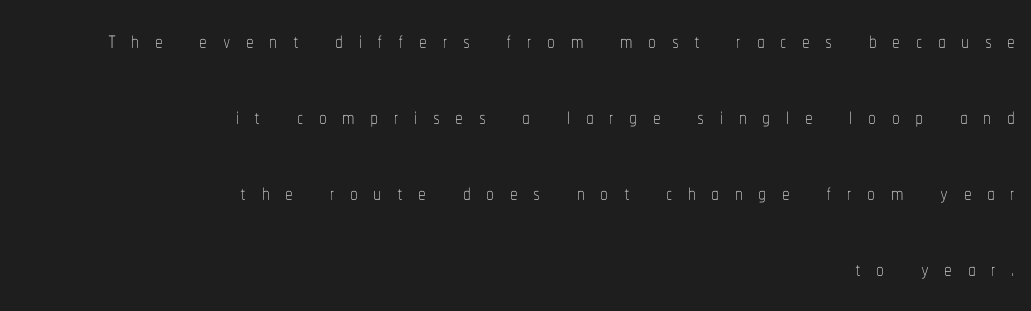
Q: Is the text bold? A: No.
Q: Is the text italic (slanted)? A: No, it is upright.
Q: Is the text underlined? A: No.
Q: How is the paragraph aligned? A: Right-aligned.
Q: Is the spacing between letters normal or unusually wide? A: Unusually wide.
Q: Is the spacing between lines tight, normal or loose? A: Loose.
Q: Width (condensed, normal, or wide)? A: Condensed.
Q: Stroke contrast? A: Low.
Q: x-height? A: Medium.
Q: Monospaced? A: No.
